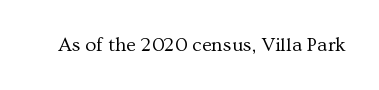
The image shows 20 px text type, upright; set normal letter spacing, not underlined.
